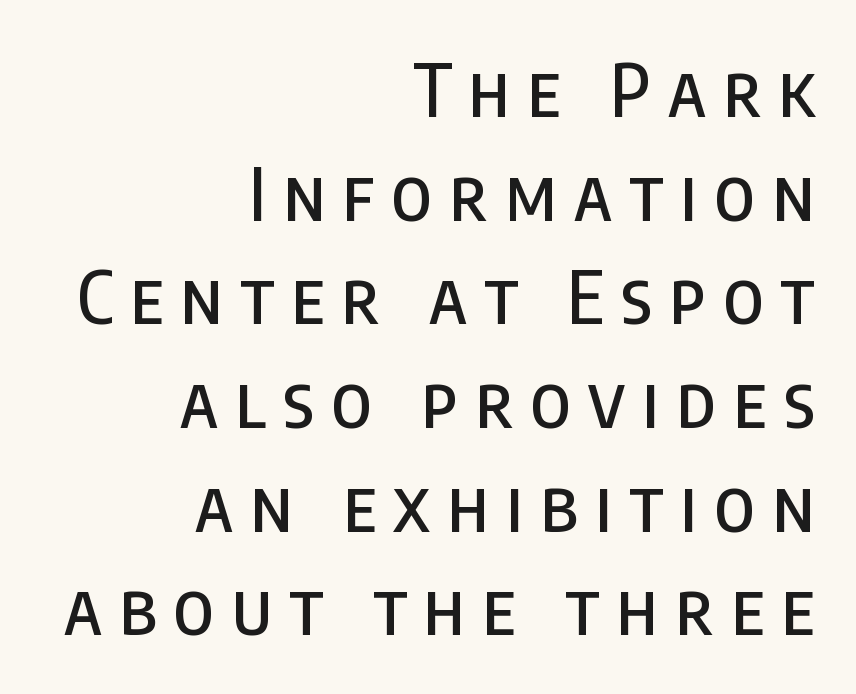
Anything drawn beneath the words? Only blank space. This rendering widens character spacing well past its baseline value. A typesetter would call this proportional, since set widths differ per character. The passage is arranged like a letterhead date or caption credit — flush right. Ascenders rise straight up at ninety degrees. Serif or sans? Sans — the stroke terminals are bare.
